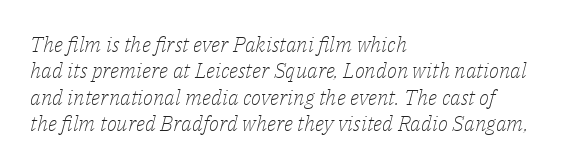
The font is comparable to plain body text, perhaps lighter. Lines of text with bare space underneath. It's the slanting kind of type. The type is set solid horizontally, with unmodified tracking. The rendering uses a moderate line-height, typical for paragraphs. Alignment: flush left.
